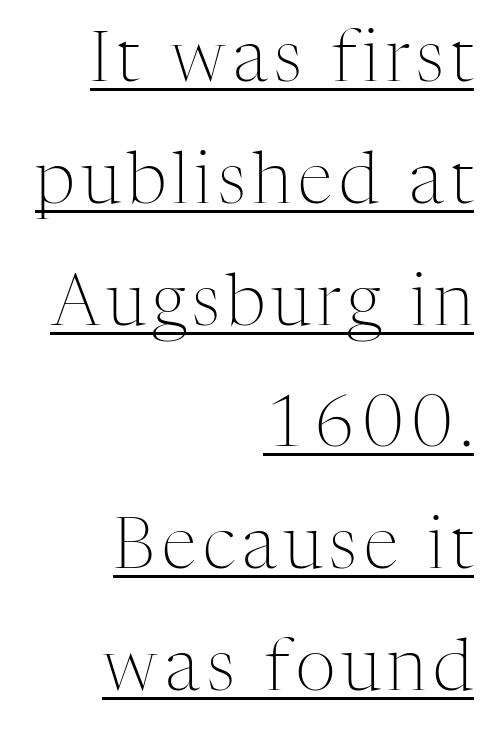
Descenders here cross a horizontal rule under the line. The font is comparable to plain body text, perhaps lighter. The lettering stays uniformly vertical, giving the passage a roman look. Classification — serif. Varying glyph widths throughout — classic text-font behaviour. Layout note: lines flush right.
